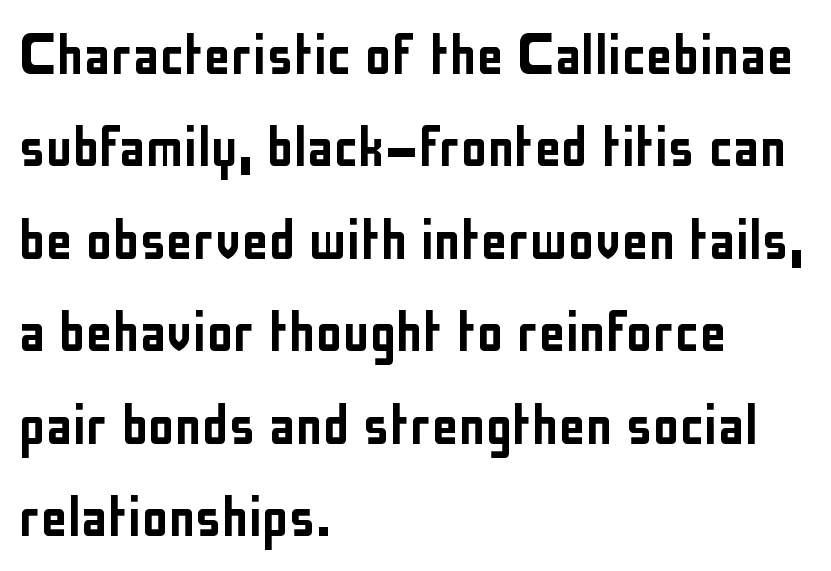
Nope, not italic — everything's standing straight. This rendering uses left alignment, leaving the right contour irregular. The face used here is proportionally spaced, like ordinary book or web type. There is no visible air inserted between adjacent glyphs.
